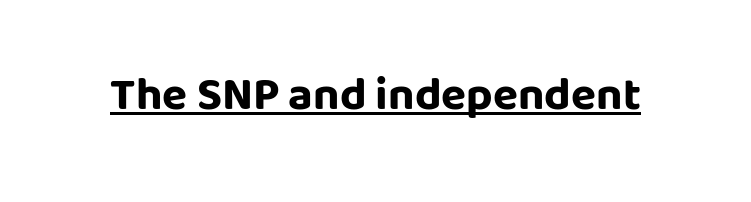
Q: Is the text bold? A: Yes.
Q: Is the text italic (slanted)? A: No, it is upright.
Q: Is the typeface a serif or a sans-serif typeface? A: Sans-serif.
Q: Is the text underlined? A: Yes.
Q: Is the spacing between letters normal or unusually wide? A: Normal.
Q: Width (condensed, normal, or wide)? A: Normal.
Q: Stroke contrast? A: Low.
Q: x-height? A: Large.
Q: Monospaced? A: No.
